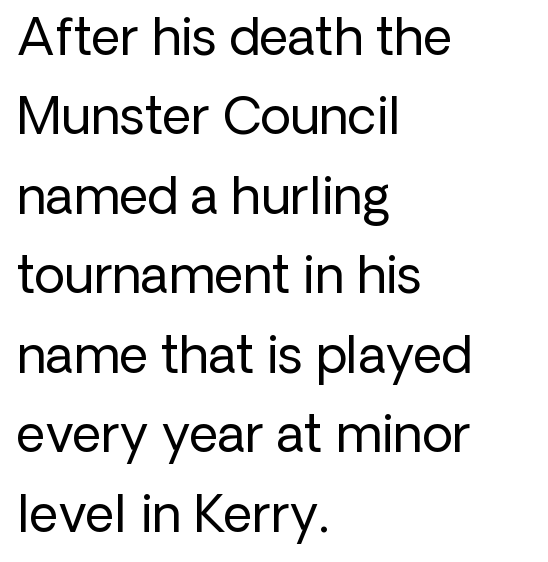
The typesetting does not lean heavy: it is not bold. The passage is arranged the way most books set body copy — flush left. Leading matches the norm, producing a regular column. These lines are rendered in a variable-pitch font. There is no visible air inserted between adjacent glyphs.
